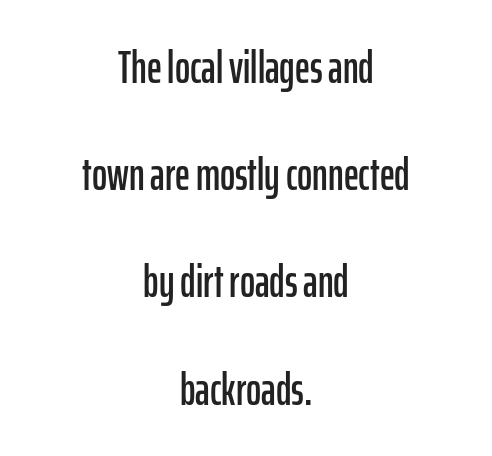
Q: Is the text italic (slanted)? A: No, it is upright.
Q: Is the typeface a serif or a sans-serif typeface? A: Sans-serif.
Q: Is the text underlined? A: No.
Q: How is the paragraph aligned? A: Centered.
Q: Is the spacing between letters normal or unusually wide? A: Normal.
Q: Is the spacing between lines tight, normal or loose? A: Loose.
Q: Width (condensed, normal, or wide)? A: Condensed.
Q: Stroke contrast? A: Low.
Q: x-height? A: Medium.
Q: Monospaced? A: No.
